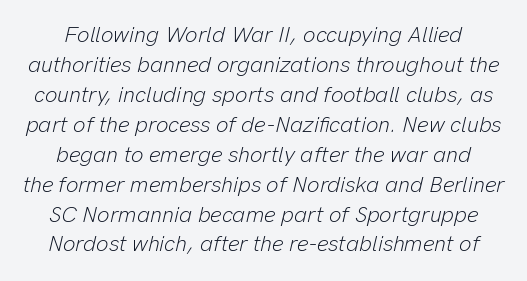
The image shows 22 px text type, italic (leaning right); set normal line spacing (1.36x), normal letter spacing, not underlined.
